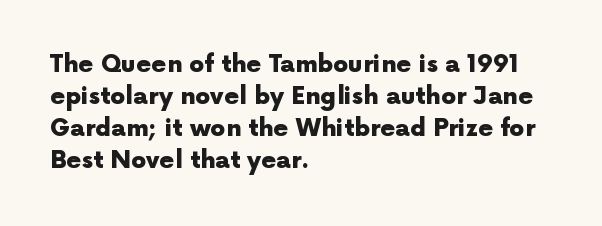
{"italic": "no", "bold": "yes", "underline": "no", "align": "left", "line_spacing": "normal", "line_spacing_ratio": 1.33, "letter_spacing": "normal", "letter_spacing_em": 0.0, "glyph_px": 24}
